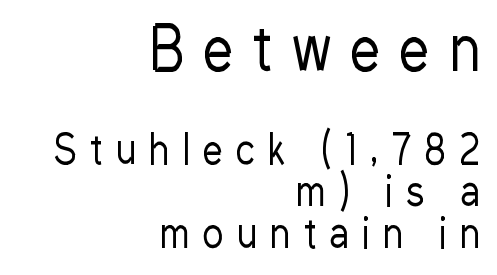
This sample has the flowing, uneven cadence of proportional lettering. Tightly led — the rows are bunched. The strokes carry an ordinary text weight at most. Where is the straight margin? On the right.
